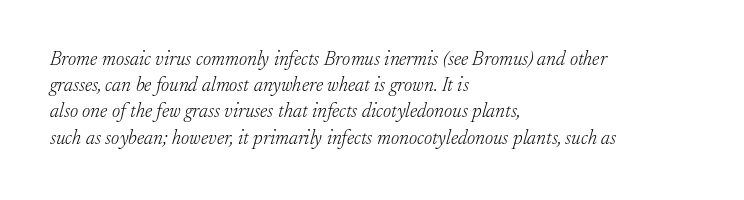
{"italic": "yes", "lean": "right", "slant_degrees": 17, "bold": "no", "underline": "no", "align": "left", "line_spacing": "normal", "line_spacing_ratio": 1.31, "letter_spacing": "normal", "letter_spacing_em": 0.0, "glyph_px": 20}
